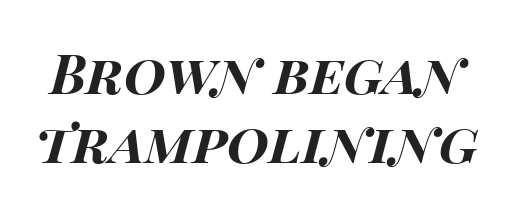
The image shows 54 px bold, wide type, italic (leaning right); set normal line spacing (1.28x), normal letter spacing, not underlined; high stroke contrast and a large x-height.
